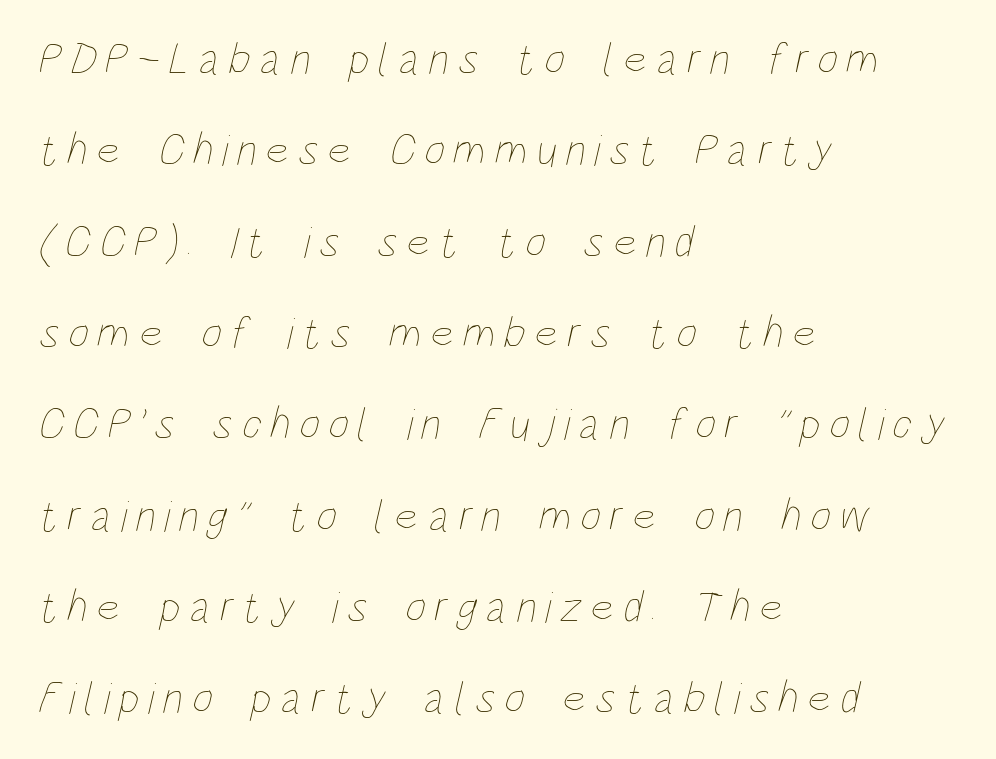
{"bold": "no", "weight": "thin", "width": "condensed", "stroke_contrast": "low", "x_height": "large", "monospaced": "no", "underline": "no", "align": "left", "line_spacing": "loose", "line_spacing_ratio": 2.03, "letter_spacing": "wide", "letter_spacing_em": 0.2, "glyph_px": 45}
